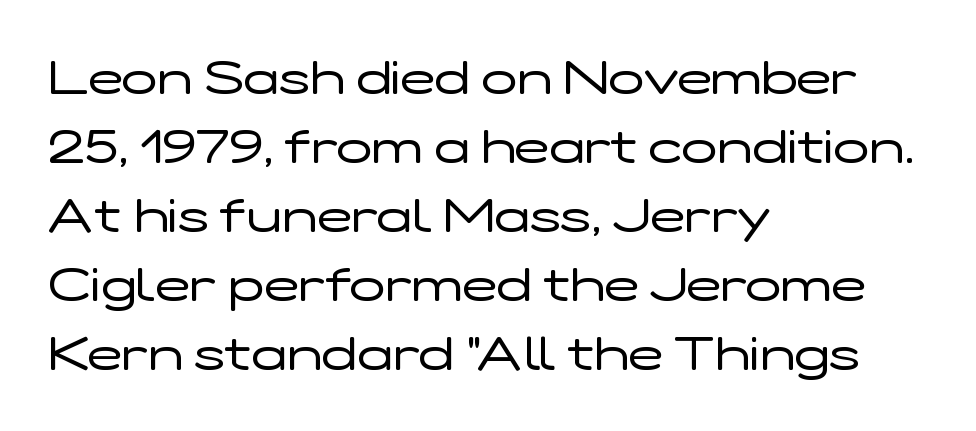
Q: Is the text bold? A: No.
Q: Is the text italic (slanted)? A: No, it is upright.
Q: Is the typeface a serif or a sans-serif typeface? A: Sans-serif.
Q: Is the text underlined? A: No.
Q: How is the paragraph aligned? A: Left-aligned.
Q: Is the spacing between letters normal or unusually wide? A: Normal.
Q: Is the spacing between lines tight, normal or loose? A: Normal.
Q: Width (condensed, normal, or wide)? A: Wide.
Q: Stroke contrast? A: Low.
Q: x-height? A: Medium.
Q: Monospaced? A: No.
